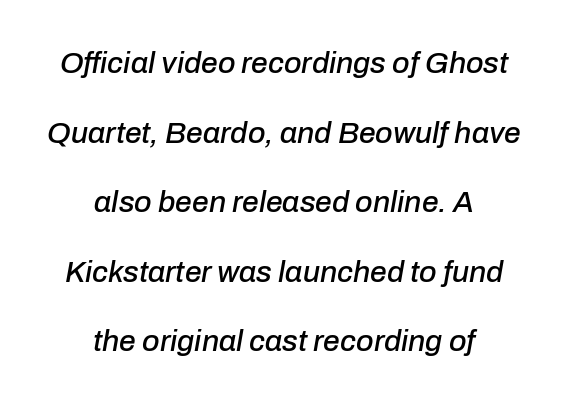
A centered setting, common on invitations and titles, is used for this passage. Spacing between characters is what you'd get straight out of the box. Any mark beneath the type? The region is blank. Proportional: the letters do not fall into vertical columns. This is oblique type, the kind used for emphasis or titles. Notice the wide empty band between every row — that's loose leading.
